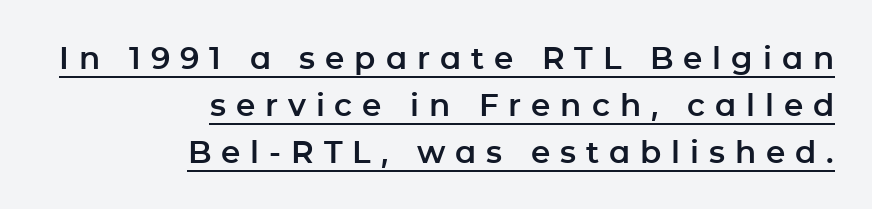
The axis of the letterforms is exactly vertical. The designer went with a sans here, leaving each stem footless. The paragraph has a hard right edge and a soft left edge. Loose tracking; the words dissolve into strings of separated letters.
